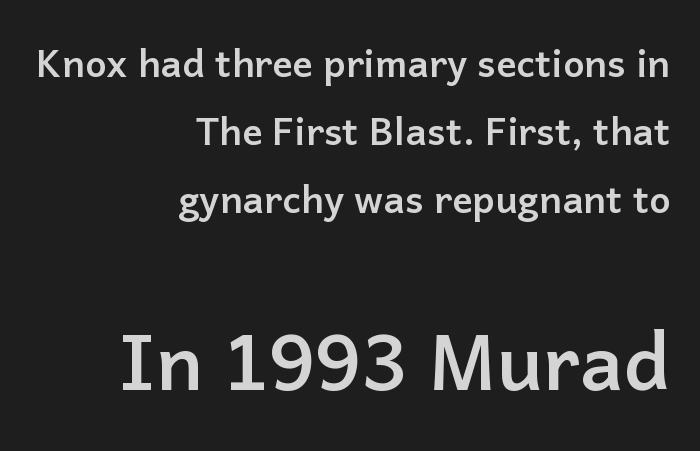
The image shows 77 px semibold sans-serif type, upright; set right-aligned, line spacing 1.79x, normal letter spacing, not underlined; the second (bottom) block is 2.03x larger; low stroke contrast and a medium x-height.
